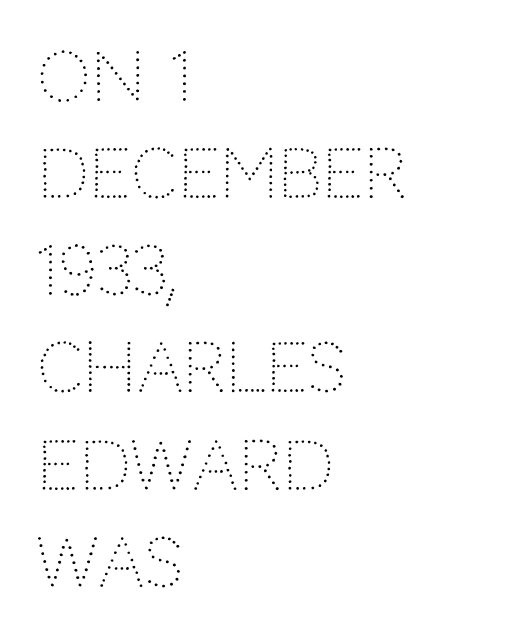
The image shows 67 px light sans-serif type, upright; set left-aligned, normal line spacing (1.45x), normal letter spacing, not underlined; low stroke contrast and a large x-height.
